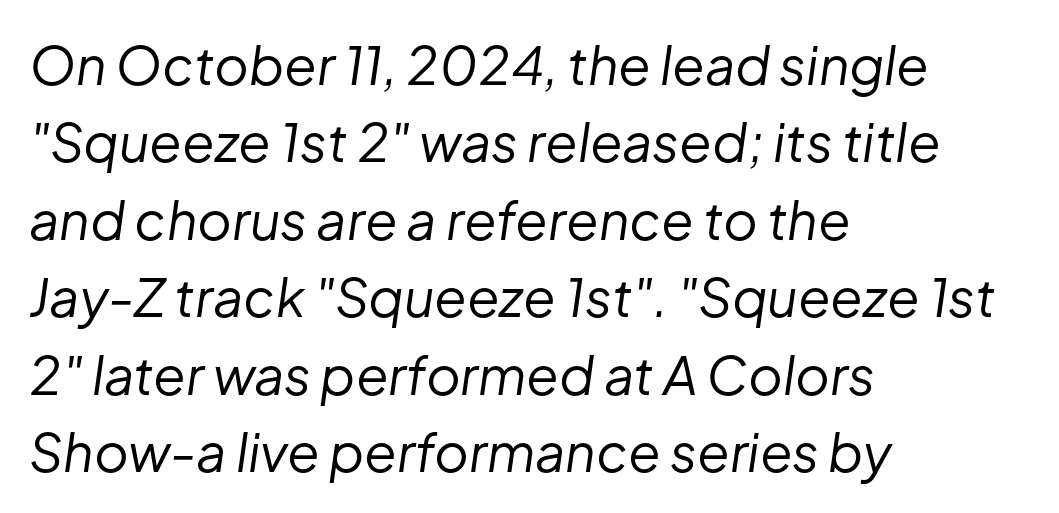
This sample uses plain, unmodified letter spacing. Character widths vary here, with narrow letters taking less room than wide ones. This sample is left-justified, so line endings fall wherever the words run out. Italic? Definitely — the glyphs are oblique.
